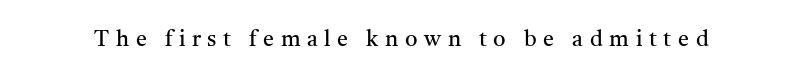
Loose tracking; the words dissolve into strings of separated letters. The font sits on the lighter half of the weight spectrum, regular included. The string is rendered with underlining switched off. Posture: vertical.
